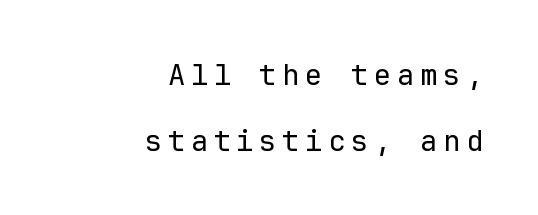
Q: Is the text bold? A: No.
Q: Is the text italic (slanted)? A: No, it is upright.
Q: Is the typeface a serif or a sans-serif typeface? A: Sans-serif.
Q: Is the text underlined? A: No.
Q: How is the paragraph aligned? A: Right-aligned.
Q: Is the spacing between lines tight, normal or loose? A: Loose.
Q: Width (condensed, normal, or wide)? A: Normal.
Q: Stroke contrast? A: Low.
Q: x-height? A: Medium.
Q: Monospaced? A: Yes.
